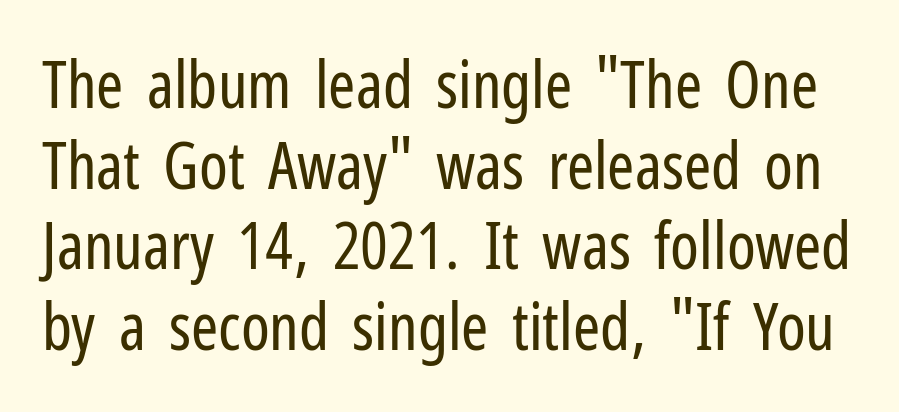
Q: Is the text bold? A: No.
Q: Is the text italic (slanted)? A: No, it is upright.
Q: Is the typeface a serif or a sans-serif typeface? A: Sans-serif.
Q: Is the text underlined? A: No.
Q: Is the spacing between letters normal or unusually wide? A: Normal.
Q: Width (condensed, normal, or wide)? A: Condensed.
Q: Stroke contrast? A: Low.
Q: x-height? A: Medium.
Q: Monospaced? A: No.
